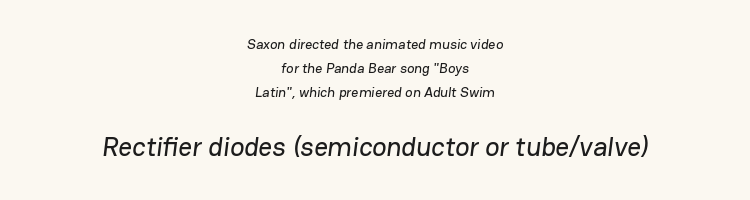
{"underline": "no", "align": "center", "line_spacing_ratio": 1.73, "letter_spacing": "normal", "letter_spacing_em": 0.0, "larger_block": "second", "size_ratio": 1.93, "glyph_px": 27}
